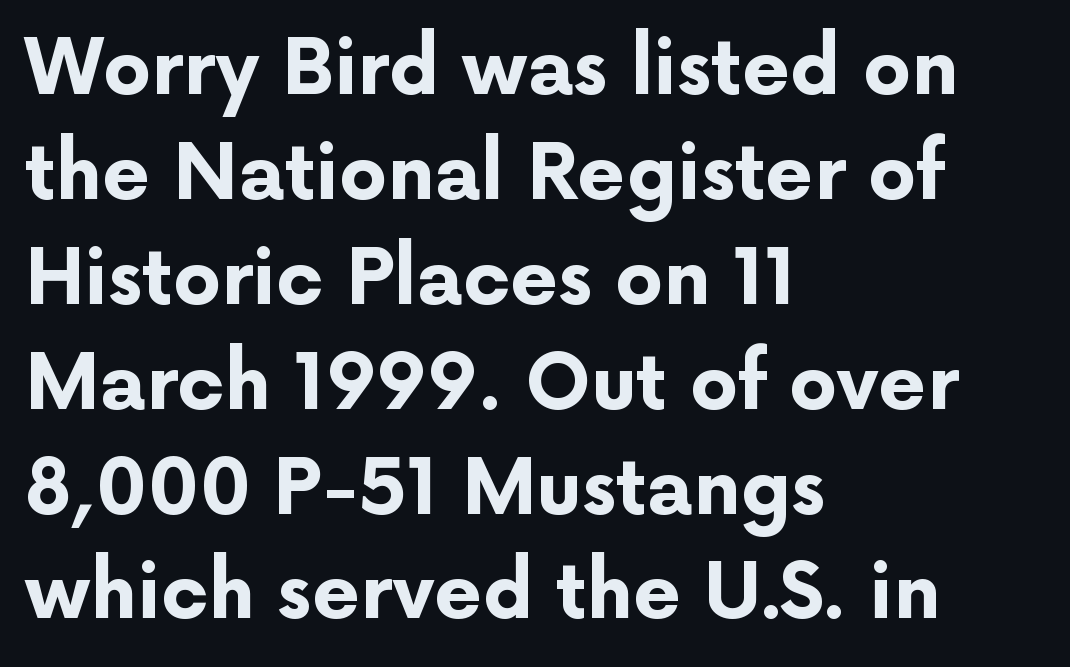
Q: Is the text bold? A: Yes.
Q: Is the text italic (slanted)? A: No, it is upright.
Q: Is the typeface a serif or a sans-serif typeface? A: Sans-serif.
Q: Is the text underlined? A: No.
Q: How is the paragraph aligned? A: Left-aligned.
Q: Is the spacing between letters normal or unusually wide? A: Normal.
Q: Is the spacing between lines tight, normal or loose? A: Normal.
Q: Width (condensed, normal, or wide)? A: Normal.
Q: Stroke contrast? A: Low.
Q: x-height? A: Medium.
Q: Monospaced? A: No.
